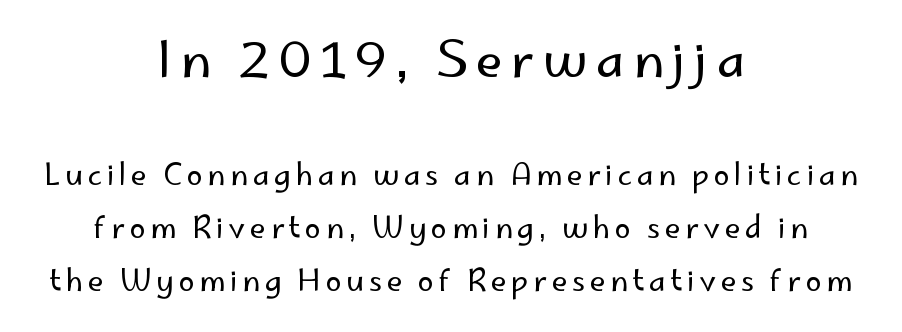
Large over small — that's the arrangement of the two blocks here. The typesetting does not lean heavy: it is not bold. Compared with a flush-left layout, this one balances lines on the center instead. This sample uses a sans-serif face.
